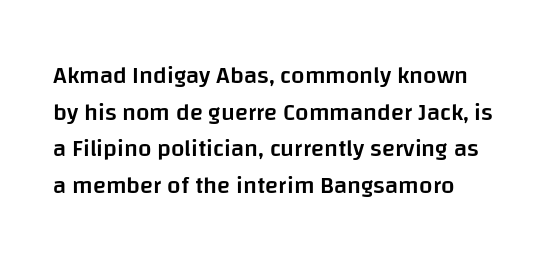
{"italic": "no", "bold": "semi", "underline": "no", "line_spacing": "normal", "line_spacing_ratio": 1.53, "letter_spacing": "normal", "letter_spacing_em": 0.0, "glyph_px": 24}
